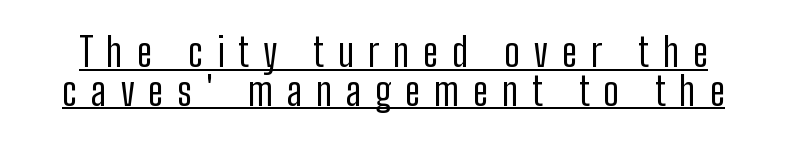
The image shows 39 px regular-weight, condensed sans-serif type, upright; set tight line spacing (0.99x), unusually wide letter spacing (+0.36 em), underlined; low stroke contrast and a medium x-height.
